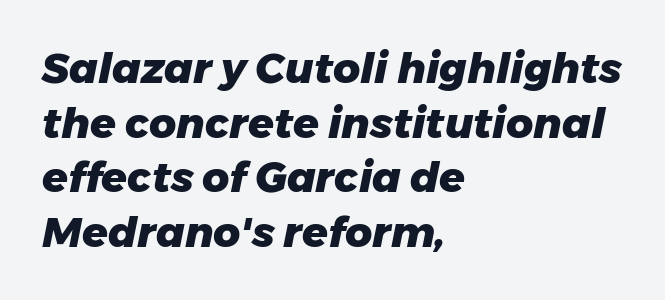
Q: Is the text bold? A: Yes.
Q: Is the text italic (slanted)? A: Yes, it leans right by about 11 degrees.
Q: Is the text underlined? A: No.
Q: How is the paragraph aligned? A: Left-aligned.
Q: Is the spacing between letters normal or unusually wide? A: Normal.
Q: Is the spacing between lines tight, normal or loose? A: Normal.
Q: Width (condensed, normal, or wide)? A: Normal.
Q: Stroke contrast? A: Low.
Q: x-height? A: Medium.
Q: Monospaced? A: No.
